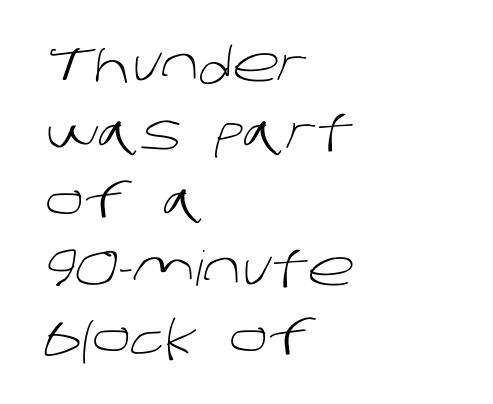
Q: Is the text bold? A: No.
Q: Is the typeface a serif or a sans-serif typeface? A: Sans-serif.
Q: Is the text underlined? A: No.
Q: How is the paragraph aligned? A: Left-aligned.
Q: Is the spacing between letters normal or unusually wide? A: Normal.
Q: Is the spacing between lines tight, normal or loose? A: Normal.
Q: Width (condensed, normal, or wide)? A: Normal.
Q: Stroke contrast? A: Low.
Q: x-height? A: Large.
Q: Monospaced? A: No.
